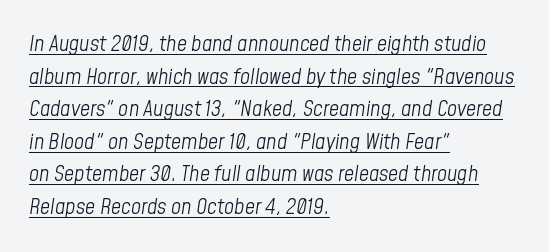
The image shows 22 px text type, italic (leaning right); set left-aligned, normal line spacing (1.48x), normal letter spacing, underlined.
